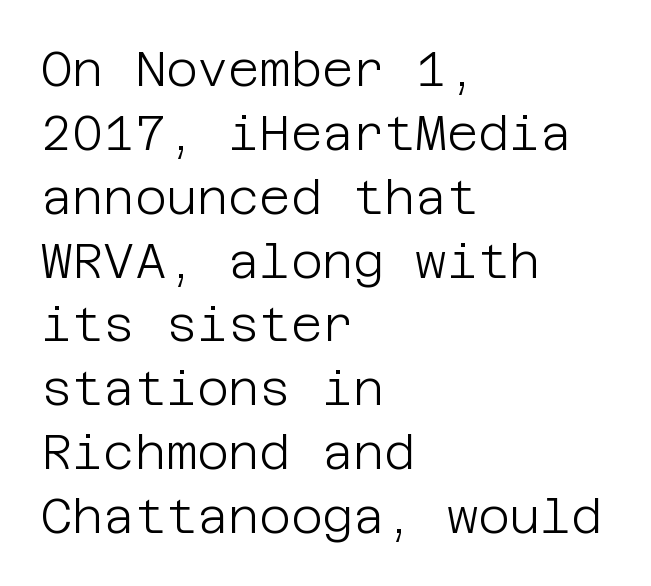
Q: Is the text bold? A: No.
Q: Is the text italic (slanted)? A: No, it is upright.
Q: Is the typeface a serif or a sans-serif typeface? A: Sans-serif.
Q: Is the text underlined? A: No.
Q: How is the paragraph aligned? A: Left-aligned.
Q: Is the spacing between letters normal or unusually wide? A: Normal.
Q: Is the spacing between lines tight, normal or loose? A: Normal.
Q: Width (condensed, normal, or wide)? A: Normal.
Q: Stroke contrast? A: Low.
Q: x-height? A: Large.
